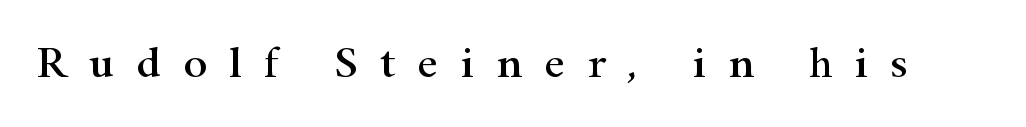
Yep, those are serifs on the letters. Honestly, the letter spacing is so wide it's the main thing you notice. Vertical strokes here are truly vertical. The zone under the glyphs is completely vacant. The passage shown is typed in a proportional face where columns would drift.
